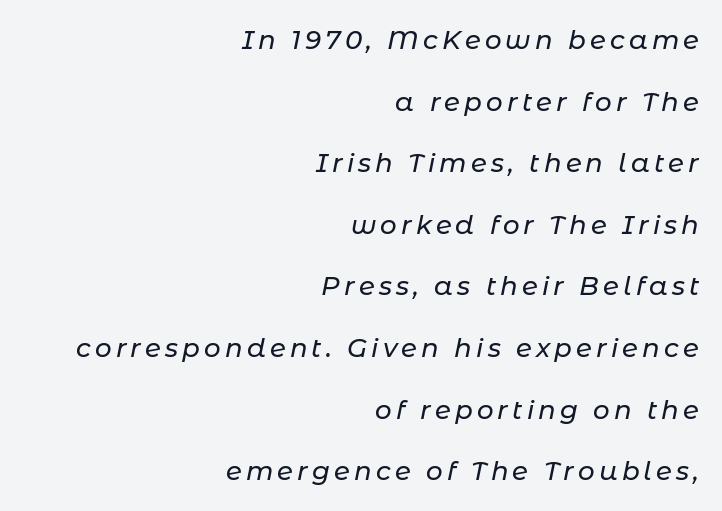
The image shows 26 px text type, italic (leaning right); set right-aligned, loose line spacing (2.37x), not underlined.
